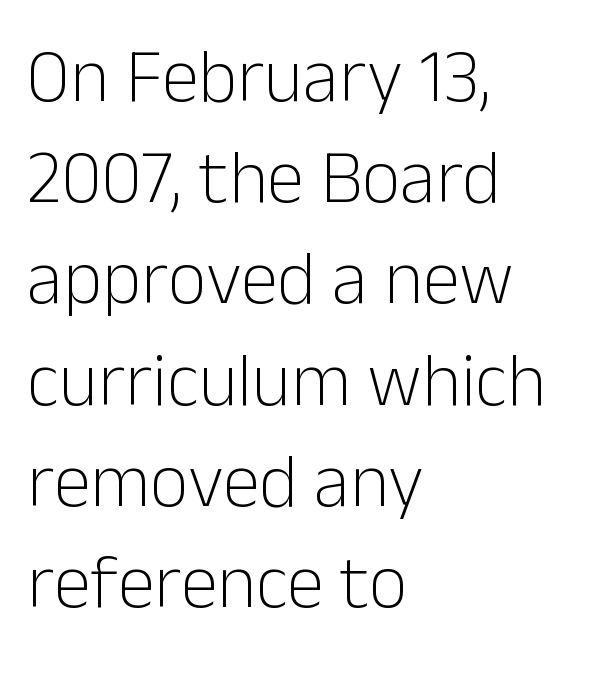
You could call the tracking neutral — neither tight nor loose. Is this a sans? Yes — the strokes have no serifs. Stem width sits at or under what a default text font uses. Notice how the stems are strictly vertical — no italics here. The lines sit at an ordinary, default distance from one another. Varying glyph widths throughout — classic text-font behaviour.
